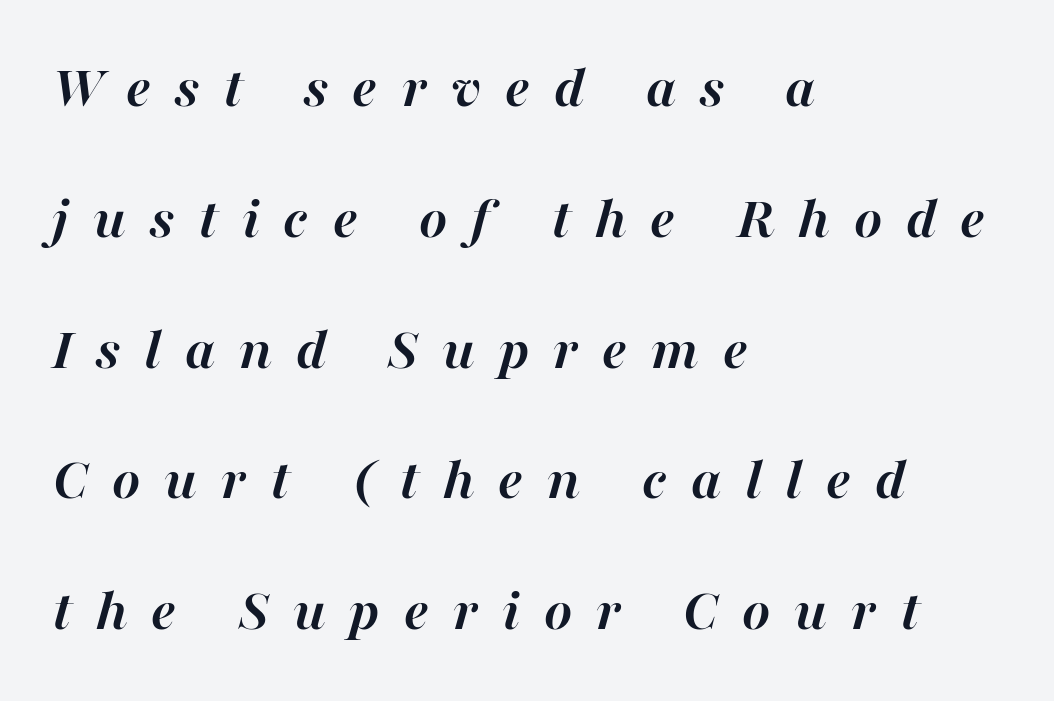
Beneath every word, the page is bare. In terms of weight, the rendering is a true, heavy bold. If you drew a line through each stem, it would be angled. There is plenty of visible air inserted between adjacent glyphs. The ragged edge is on the right, which tells us the setting is flush left.
